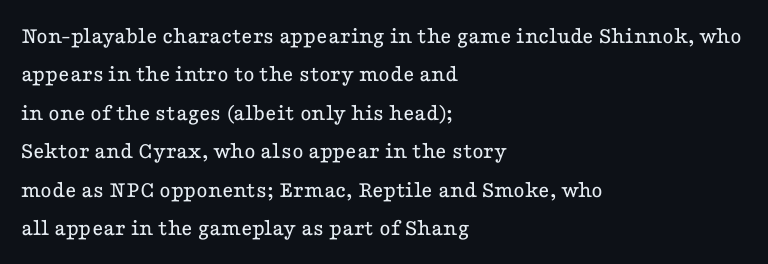
Q: Is the text bold? A: No.
Q: Is the text italic (slanted)? A: No, it is upright.
Q: Is the text underlined? A: No.
Q: How is the paragraph aligned? A: Left-aligned.
Q: Is the spacing between letters normal or unusually wide? A: Normal.
Q: Is the spacing between lines tight, normal or loose? A: Normal.
